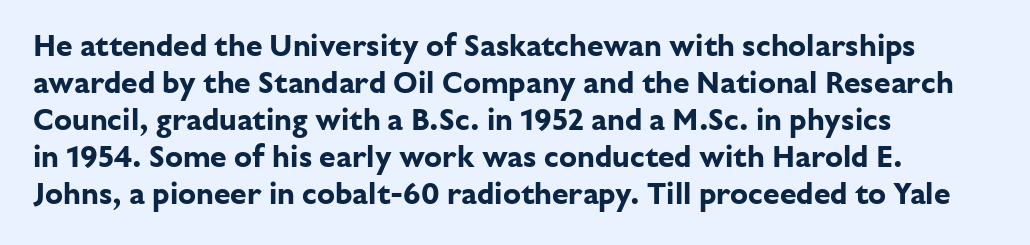
Nothing unusual about the tracking: characters are spaced as the font intends. Nobody drew a line under any word here. Summary of weight: heavy, a full bold. Upright lettering throughout. Serif or sans? Sans — the stroke terminals are bare. Typeset ragged right — the left edge is the straight one.
